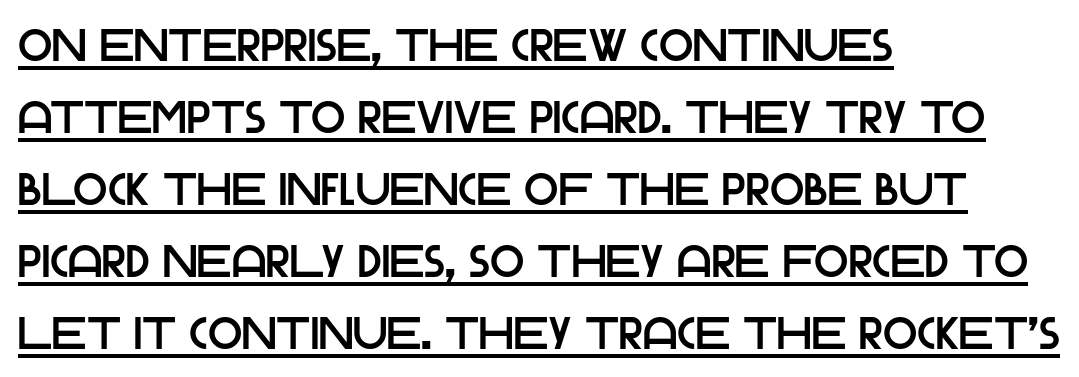
The line texture is even and compact thanks to regular tracking. Is the block centered? No — it sits flush against the left margin. The leading is moderate, giving the passage an even texture. Note the varied advance widths — an 'i' is clearly narrower than an 'm'. This is sans-serif lettering, the kind often seen on screens and signage.
